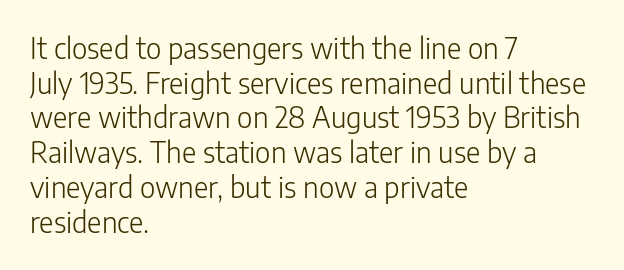
The image shows 28 px light sans-serif type, upright; set left-aligned, line spacing 1.24x, normal letter spacing, not underlined; low stroke contrast and a medium x-height.
